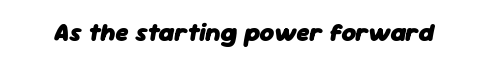
Q: Is the text bold? A: Yes.
Q: Is the text italic (slanted)? A: Yes, it leans right by about 11 degrees.
Q: Is the text underlined? A: No.
Q: Is the spacing between letters normal or unusually wide? A: Normal.
